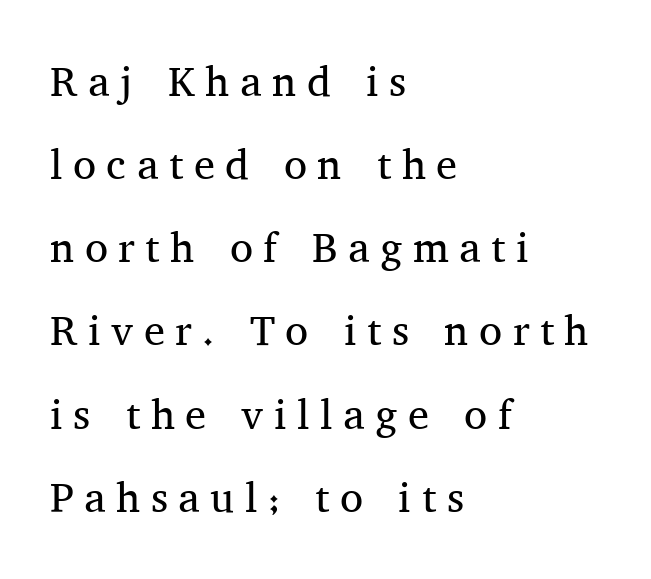
{"serif": "yes", "italic": "no", "bold": "no", "weight": "regular", "width": "normal", "stroke_contrast": "medium", "x_height": "medium", "monospaced": "no", "underline": "no", "align": "left", "line_spacing": "loose", "line_spacing_ratio": 1.98, "letter_spacing": "wide", "letter_spacing_em": 0.25, "glyph_px": 42}
